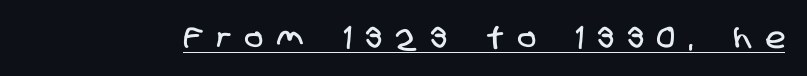
{"serif": "no", "width": "condensed", "stroke_contrast": "low", "x_height": "large", "monospaced": "no", "underline": "yes", "letter_spacing": "wide", "letter_spacing_em": 0.5, "glyph_px": 29}
